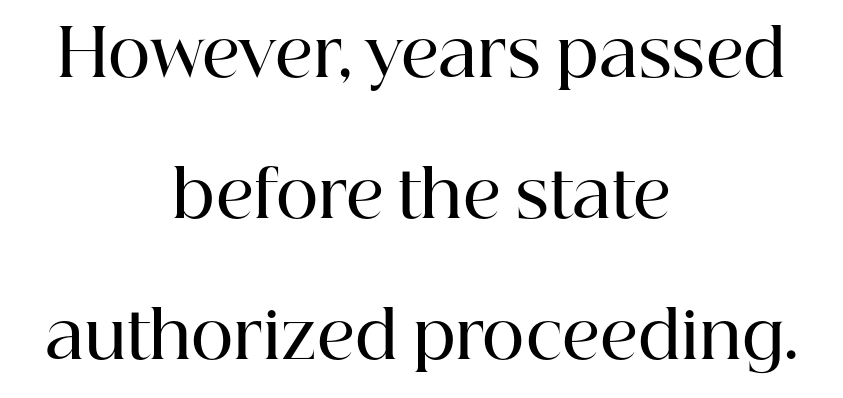
The image shows 65 px semibold serif type, upright; set centered, loose line spacing (2.17x), normal letter spacing, not underlined; high stroke contrast and a medium x-height.
